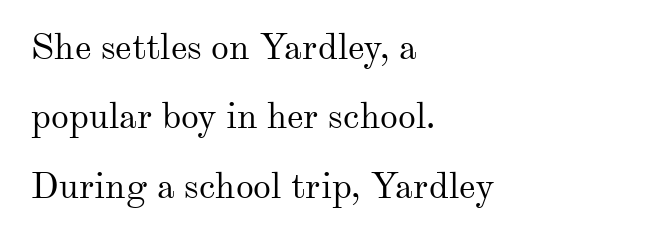
Notice how the passage keeps a crisp vertical edge on the left only. Weight class: somewhere from thin through regular. Is there any slant? The stems are plumb. Typographically, this falls in the serif category. Lines of text with bare space underneath.
